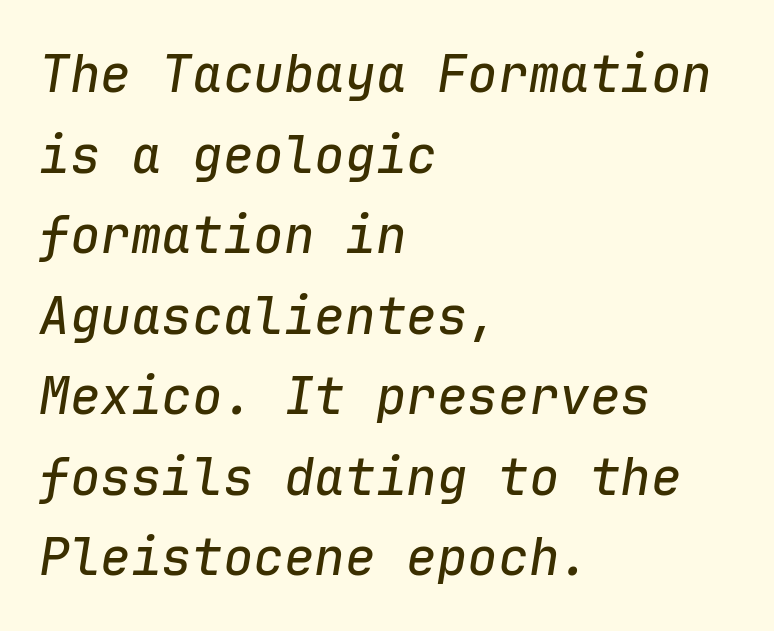
All the whitespace from short lines collects on the right. This sample has the even, mechanical cadence of fixed-width lettering. The space between consecutive lines is moderate. Nothing unusual about the tracking: characters are spaced as the font intends.
